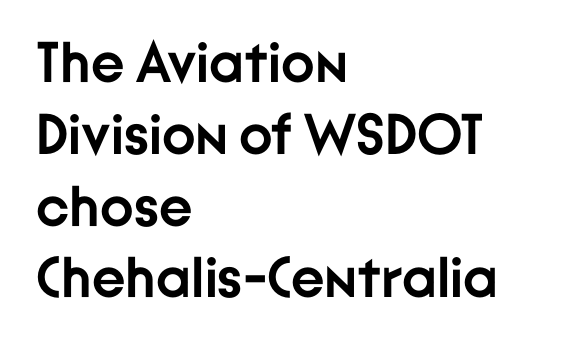
The strokes are fattened all the way to bold. The rendering shows plain stroke endings on the letterforms — a sans-serif design. Characters remain perfectly vertical along every line. The rendering uses natural spacing where letterforms have individual widths. Students, note that the glyphs here touch the page at normal intervals. Short and long lines alike share a common starting point at left.
